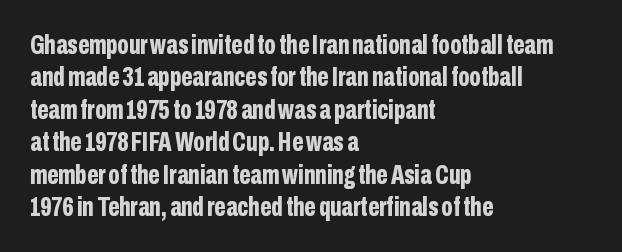
The space directly below the letters is spotless. Heavy-handed strokes throughout: this text is bold. If you drew a ruler down the left edge, every line would touch it. Italic: no, the glyphs are upright roman. Nobody touched the tracking dial on this one.
